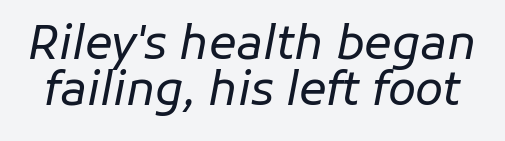
{"italic": "yes", "lean": "right", "slant_degrees": 11, "bold": "no", "weight": "regular", "width": "normal", "stroke_contrast": "low", "x_height": "medium", "monospaced": "no", "underline": "no", "line_spacing": "tight", "line_spacing_ratio": 1.0, "letter_spacing": "normal", "letter_spacing_em": 0.0, "glyph_px": 46}
